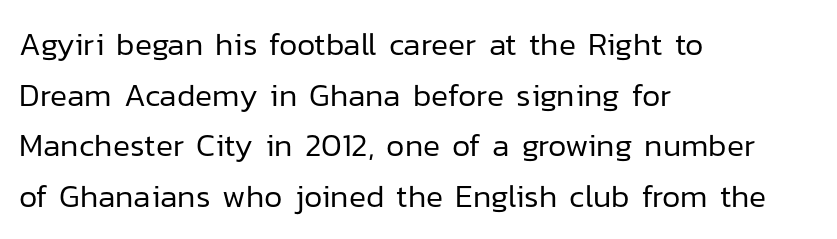
The image shows 32 px regular-weight sans-serif type, upright; set left-aligned, normal line spacing (1.58x), normal letter spacing, not underlined; low stroke contrast and a medium x-height.
